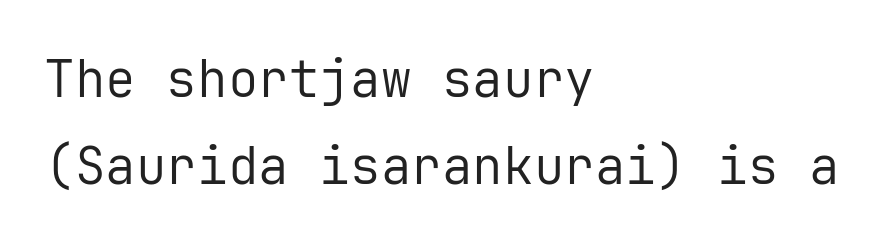
Q: Is the text bold? A: No.
Q: Is the text italic (slanted)? A: No, it is upright.
Q: Is the typeface a serif or a sans-serif typeface? A: Sans-serif.
Q: Is the text underlined? A: No.
Q: How is the paragraph aligned? A: Left-aligned.
Q: Is the spacing between letters normal or unusually wide? A: Normal.
Q: Width (condensed, normal, or wide)? A: Normal.
Q: Stroke contrast? A: Low.
Q: x-height? A: Medium.
Q: Monospaced? A: Yes.
